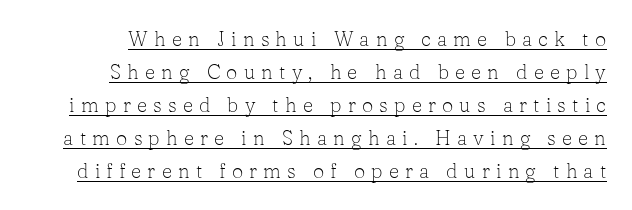
The image shows 20 px text type, upright; set normal line spacing (1.65x), unusually wide letter spacing (+0.31 em), underlined.
